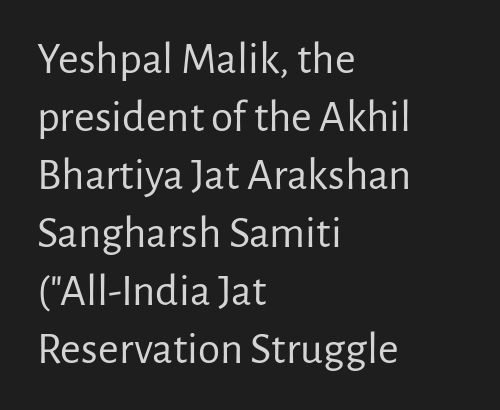
Q: Is the text bold? A: No.
Q: Is the text italic (slanted)? A: No, it is upright.
Q: Is the typeface a serif or a sans-serif typeface? A: Sans-serif.
Q: Is the text underlined? A: No.
Q: How is the paragraph aligned? A: Left-aligned.
Q: Is the spacing between letters normal or unusually wide? A: Normal.
Q: Is the spacing between lines tight, normal or loose? A: Normal.
Q: Width (condensed, normal, or wide)? A: Normal.
Q: Stroke contrast? A: Low.
Q: x-height? A: Medium.
Q: Monospaced? A: No.
